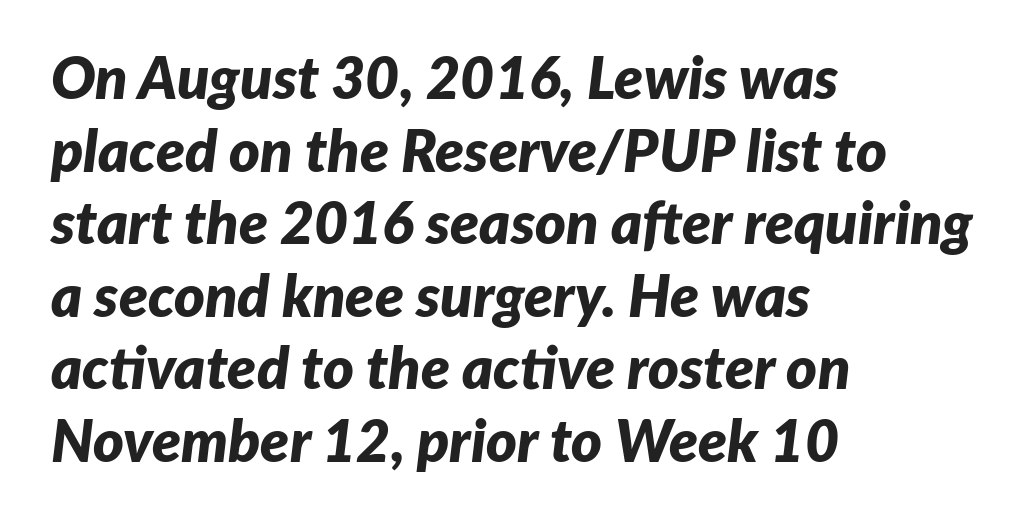
The image shows 59 px bold type, italic (leaning right); set left-aligned, line spacing 1.23x, normal letter spacing, not underlined; low stroke contrast and a medium x-height.
